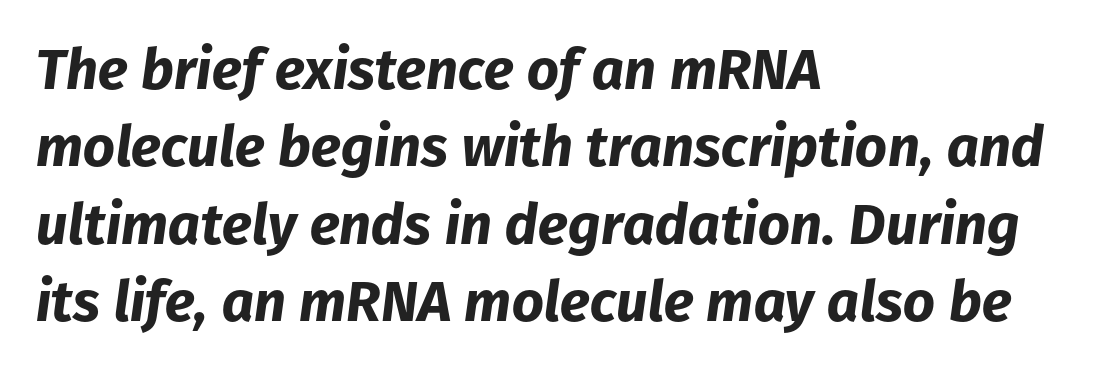
Standard letterfit; no display-style spreading of the glyphs. Evenly set lines give the paragraph a standard silhouette. Spacing verdict: proportional, widths tailored to each character. Summary of weight: heavy, a full bold. The lines in this sample share a left origin and differ only in where they stop.
